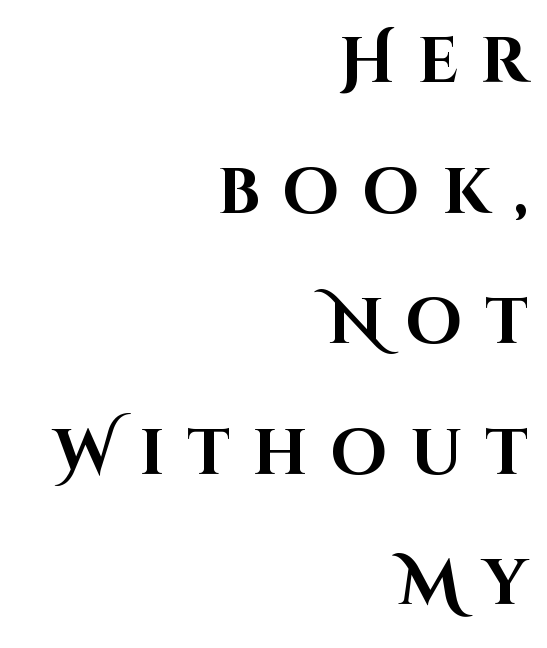
The image shows 64 px bold sans-serif type, upright; set right-aligned, loose line spacing (2.04x), unusually wide letter spacing (+0.36 em), not underlined; high stroke contrast and a large x-height.
